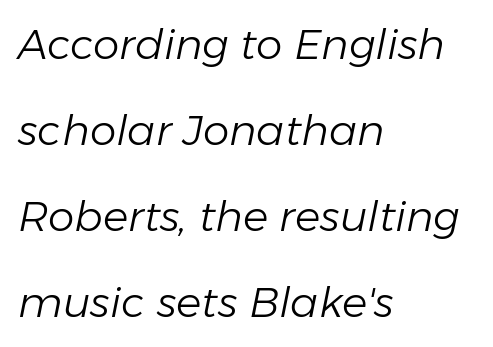
{"italic": "yes", "lean": "right", "slant_degrees": 11, "bold": "no", "weight": "light", "width": "normal", "stroke_contrast": "low", "x_height": "medium", "monospaced": "no", "underline": "no", "align": "left", "line_spacing": "loose", "line_spacing_ratio": 2.05, "letter_spacing": "normal", "letter_spacing_em": 0.0, "glyph_px": 42}
